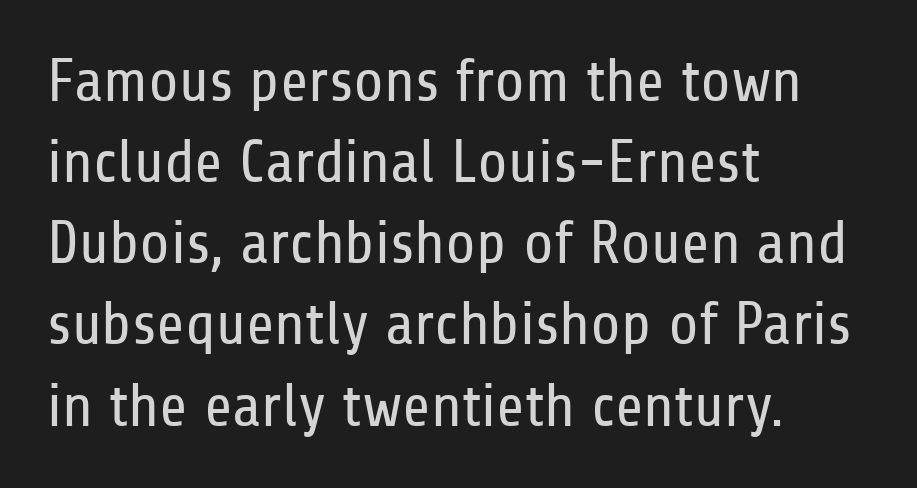
The letters stand upright; this is a roman face. Proportional: the letters do not fall into vertical columns. The lines are quadded left. These lines sit exactly where default settings would place them. Compared with typical body copy, the letter spacing here is the same. The characters are drawn with everyday or finer stroke widths.
